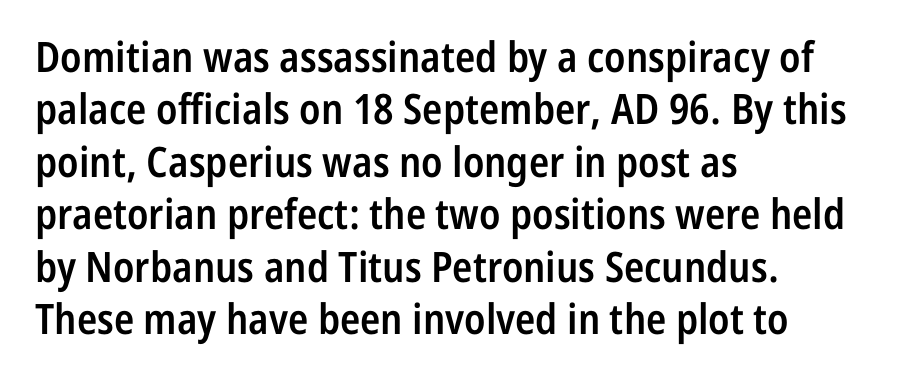
The image shows 42 px semibold, condensed sans-serif type, upright; set left-aligned, normal line spacing (1.25x), normal letter spacing, not underlined; low stroke contrast and a medium x-height.
